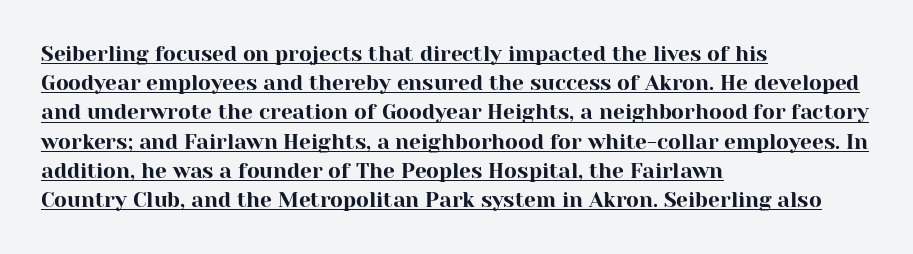
Q: Is the text italic (slanted)? A: No, it is upright.
Q: Is the text underlined? A: Yes.
Q: How is the paragraph aligned? A: Left-aligned.
Q: Is the spacing between letters normal or unusually wide? A: Normal.
Q: Is the spacing between lines tight, normal or loose? A: Normal.
